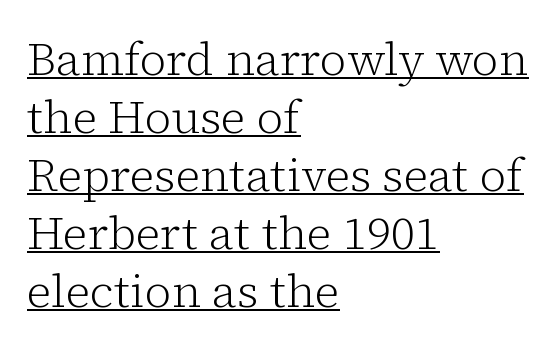
Q: Is the text bold? A: No.
Q: Is the text italic (slanted)? A: No, it is upright.
Q: Is the typeface a serif or a sans-serif typeface? A: Serif.
Q: Is the text underlined? A: Yes.
Q: How is the paragraph aligned? A: Left-aligned.
Q: Is the spacing between letters normal or unusually wide? A: Normal.
Q: Is the spacing between lines tight, normal or loose? A: Normal.
Q: Width (condensed, normal, or wide)? A: Normal.
Q: Stroke contrast? A: Low.
Q: x-height? A: Medium.
Q: Monospaced? A: No.
